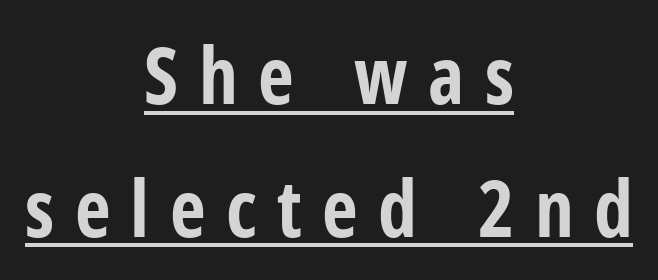
{"serif": "no", "italic": "no", "bold": "yes", "weight": "bold", "width": "condensed", "stroke_contrast": "low", "x_height": "medium", "monospaced": "no", "underline": "yes", "align": "center", "line_spacing": "normal", "line_spacing_ratio": 1.7, "letter_spacing": "wide", "letter_spacing_em": 0.26, "glyph_px": 78}
